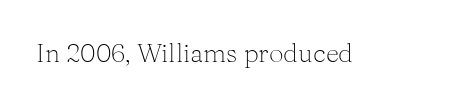
A roman cut, with each character standing at attention. Decoration check: the copy has no underline. The gaps between neighbouring characters are ordinary and unremarkable. Bold? No — there's no thickening of the strokes.
